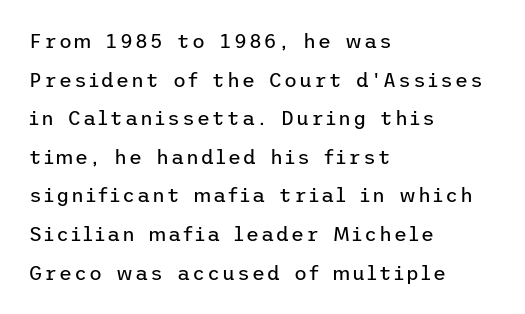
{"italic": "no", "bold": "no", "underline": "no", "align": "left", "line_spacing": "loose", "line_spacing_ratio": 1.93, "glyph_px": 20}
